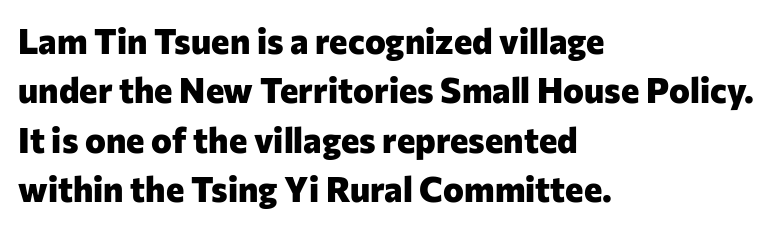
Q: Is the text bold? A: Yes.
Q: Is the text italic (slanted)? A: No, it is upright.
Q: Is the typeface a serif or a sans-serif typeface? A: Sans-serif.
Q: Is the text underlined? A: No.
Q: How is the paragraph aligned? A: Left-aligned.
Q: Is the spacing between letters normal or unusually wide? A: Normal.
Q: Is the spacing between lines tight, normal or loose? A: Normal.
Q: Width (condensed, normal, or wide)? A: Normal.
Q: Stroke contrast? A: Low.
Q: x-height? A: Medium.
Q: Monospaced? A: No.
